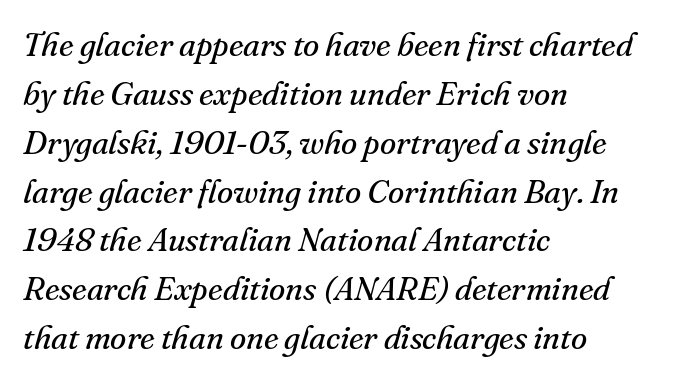
The image shows 33 px regular-weight serif type, italic (leaning right); set left-aligned, normal line spacing (1.48x), normal letter spacing, not underlined; medium stroke contrast and a small x-height.
